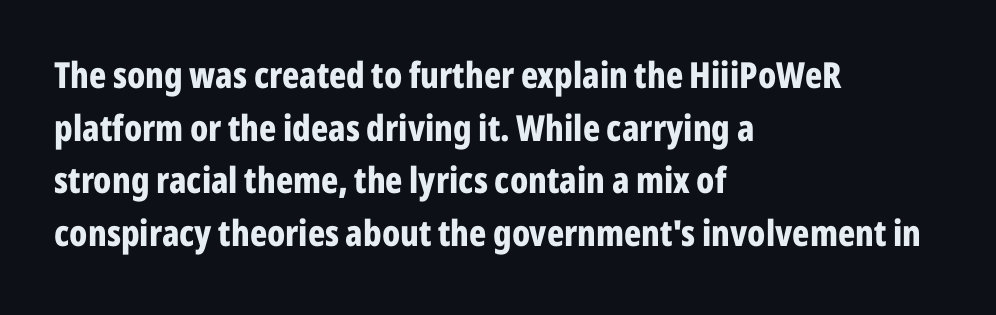
Q: Is the text bold? A: Yes.
Q: Is the text italic (slanted)? A: No, it is upright.
Q: Is the typeface a serif or a sans-serif typeface? A: Sans-serif.
Q: Is the text underlined? A: No.
Q: How is the paragraph aligned? A: Left-aligned.
Q: Is the spacing between letters normal or unusually wide? A: Normal.
Q: Is the spacing between lines tight, normal or loose? A: Normal.
Q: Width (condensed, normal, or wide)? A: Condensed.
Q: Stroke contrast? A: Low.
Q: x-height? A: Medium.
Q: Monospaced? A: No.
